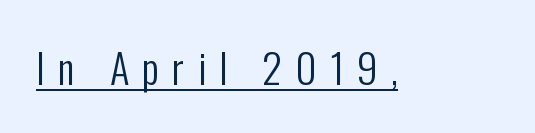
The lettering is marked with a stroke running underneath it. Notice how the stems are strictly vertical — no italics here. Caption: expanded tracking, letters set apart. The typeface has the unassuming heft of standard copy or less. Regarding serifs, this sample does without them.
